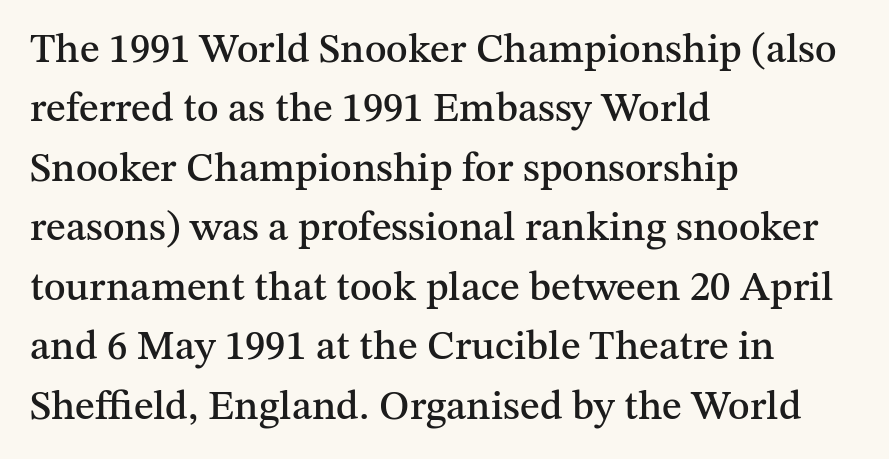
{"serif": "yes", "italic": "no", "width": "normal", "stroke_contrast": "medium", "x_height": "medium", "monospaced": "no", "underline": "no", "align": "left", "line_spacing": "normal", "line_spacing_ratio": 1.45, "letter_spacing": "normal", "letter_spacing_em": 0.0, "glyph_px": 41}
